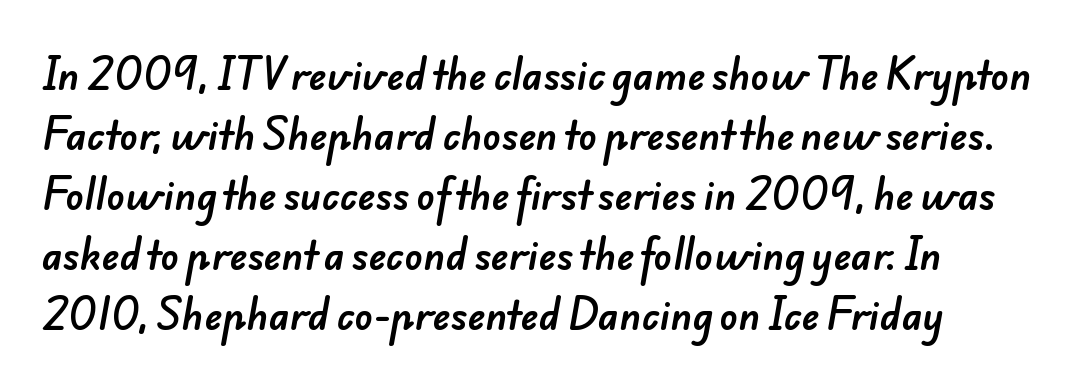
In terms of leading, this rendering sits right in the middle. Glyph-to-glyph distance matches everyday printed text. The strip under each line holds only bare page. The face used here is proportionally spaced, like ordinary book or web type.
